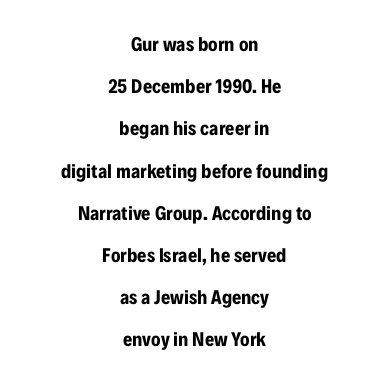
The image shows 20 px bold type, upright; set centered, loose line spacing (2.11x), normal letter spacing, not underlined.
